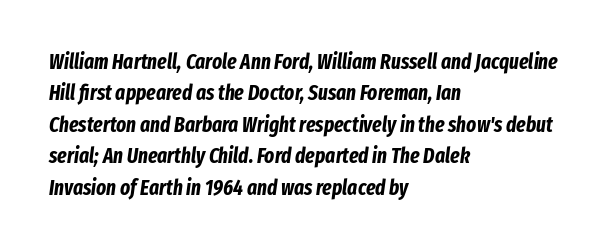
You'd pick this weight for a headline — it's a proper bold. Inter-character spacing is left at the font's built-in metrics. What's the leading like? Ordinary, nothing unusual. The font's italic variant was chosen for this text. Words float on clear page, feet unadorned.
